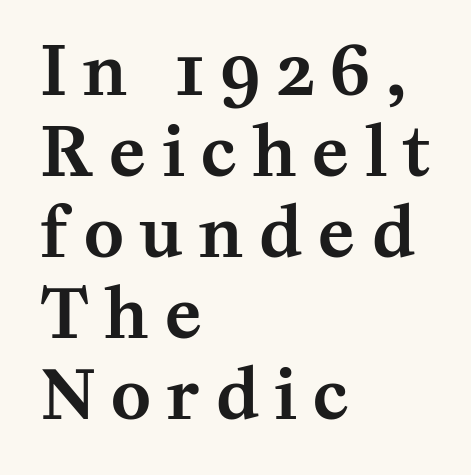
{"serif": "yes", "italic": "no", "width": "normal", "stroke_contrast": "medium", "x_height": "medium", "monospaced": "no", "underline": "no", "align": "left", "line_spacing_ratio": 1.21, "letter_spacing": "wide", "letter_spacing_em": 0.25, "glyph_px": 67}
